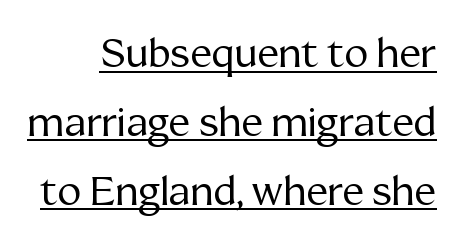
{"serif": "yes", "italic": "no", "bold": "no", "weight": "regular", "width": "normal", "stroke_contrast": "medium", "x_height": "medium", "monospaced": "no", "underline": "yes", "line_spacing_ratio": 1.72, "letter_spacing": "normal", "letter_spacing_em": 0.0, "glyph_px": 40}
